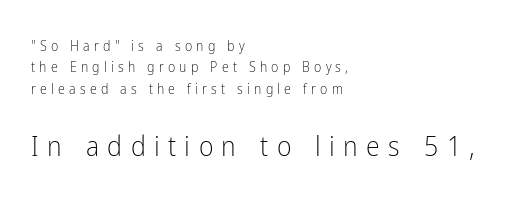
The image shows 28 px light, condensed sans-serif type, upright; set left-aligned, normal line spacing (1.52x), unusually wide letter spacing (+0.3 em), not underlined; the second (bottom) block is 2.0x larger; low stroke contrast and a medium x-height.
